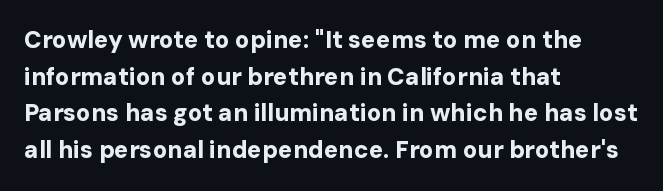
A typesetter would call this zero additional tracking. The letters stand upright; this is a roman face. Regular leading. The passage is arranged the way most books set body copy — flush left. Rule under the text: the space is simply empty. Strokes here are thick enough to call this a true bold.
